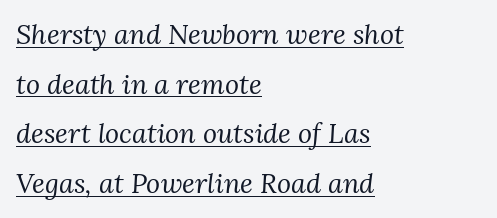
What decoration does the sample have? An underline. Leftover space on each line is placed entirely after the last word. The typesetting does not lean heavy: it is not bold. Here the glyphs are tracked normally, forming tight word shapes. An italicized treatment has been applied to the whole sample.
